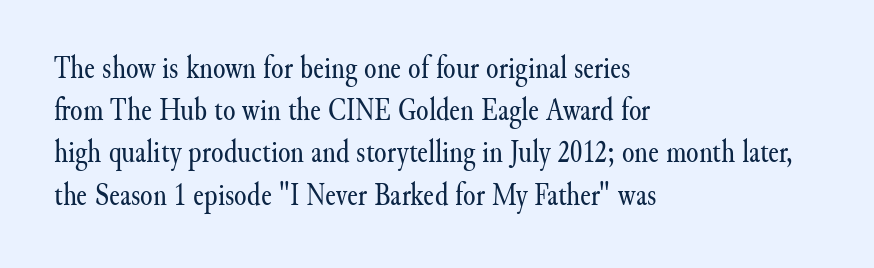
Q: Is the text bold? A: No.
Q: Is the text italic (slanted)? A: No, it is upright.
Q: Is the typeface a serif or a sans-serif typeface? A: Serif.
Q: Is the text underlined? A: No.
Q: How is the paragraph aligned? A: Left-aligned.
Q: Is the spacing between letters normal or unusually wide? A: Normal.
Q: Is the spacing between lines tight, normal or loose? A: Normal.
Q: Width (condensed, normal, or wide)? A: Normal.
Q: Stroke contrast? A: Medium.
Q: x-height? A: Small.
Q: Monospaced? A: No.
